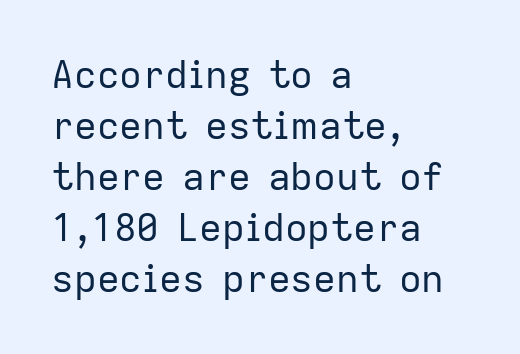
Q: Is the text bold? A: No.
Q: Is the text italic (slanted)? A: No, it is upright.
Q: Is the typeface a serif or a sans-serif typeface? A: Sans-serif.
Q: Is the text underlined? A: No.
Q: How is the paragraph aligned? A: Left-aligned.
Q: Is the spacing between letters normal or unusually wide? A: Normal.
Q: Is the spacing between lines tight, normal or loose? A: Normal.
Q: Width (condensed, normal, or wide)? A: Normal.
Q: Stroke contrast? A: Low.
Q: x-height? A: Medium.
Q: Monospaced? A: No.
